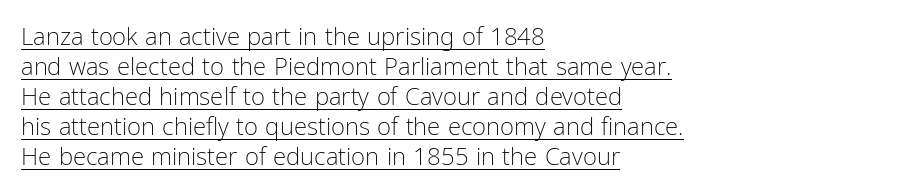
The image shows 24 px text type, upright; set left-aligned, normal line spacing (1.25x), normal letter spacing, underlined.
